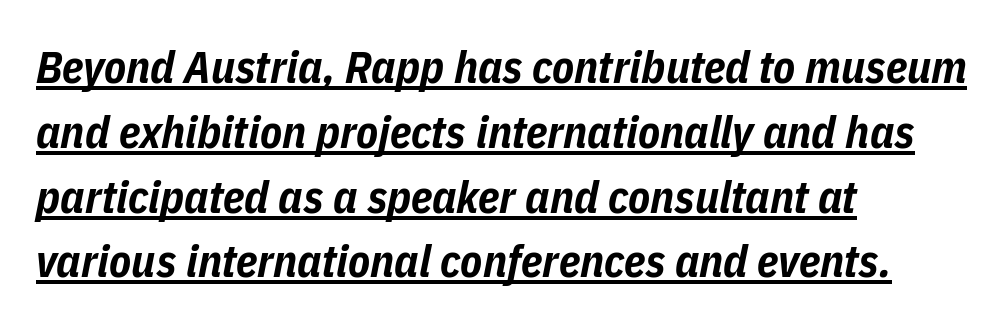
{"italic": "yes", "lean": "right", "slant_degrees": 11, "bold": "yes", "weight": "bold", "width": "condensed", "stroke_contrast": "low", "x_height": "medium", "monospaced": "no", "underline": "yes", "align": "left", "line_spacing": "normal", "line_spacing_ratio": 1.44, "letter_spacing": "normal", "letter_spacing_em": 0.0, "glyph_px": 45}
